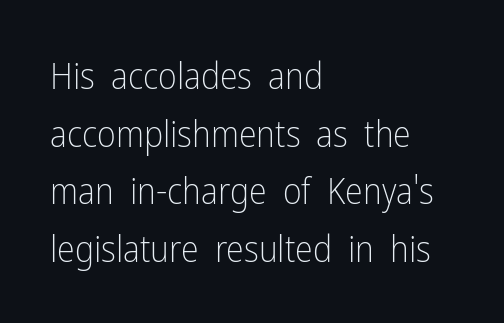
Q: Is the text bold? A: No.
Q: Is the text italic (slanted)? A: No, it is upright.
Q: Is the typeface a serif or a sans-serif typeface? A: Sans-serif.
Q: Is the text underlined? A: No.
Q: How is the paragraph aligned? A: Left-aligned.
Q: Is the spacing between letters normal or unusually wide? A: Normal.
Q: Is the spacing between lines tight, normal or loose? A: Normal.
Q: Width (condensed, normal, or wide)? A: Condensed.
Q: Stroke contrast? A: Low.
Q: x-height? A: Medium.
Q: Monospaced? A: No.
